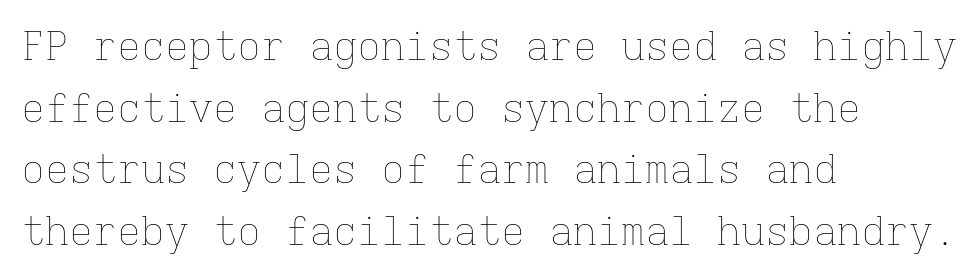
The paragraph has a hard left edge and a soft right edge. Beneath every word, the page is bare. Characters follow at the spacing the type designer built in. The lettering stays uniformly vertical, giving the passage a roman look. The letters march in equal steps, a hallmark of fixed-pitch type. The letterforms sit at book weight or below.
